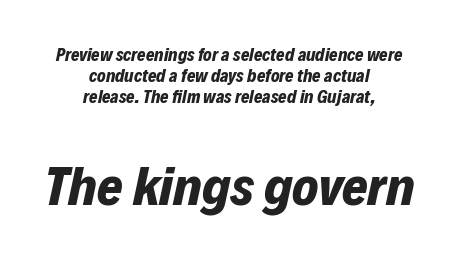
{"italic": "yes", "lean": "right", "slant_degrees": 12, "bold": "yes", "weight": "bold", "width": "normal", "stroke_contrast": "low", "x_height": "medium", "monospaced": "no", "underline": "no", "align": "center", "line_spacing_ratio": 1.16, "letter_spacing": "normal", "letter_spacing_em": 0.0, "larger_block": "second", "size_ratio": 3.06, "glyph_px": 55}
